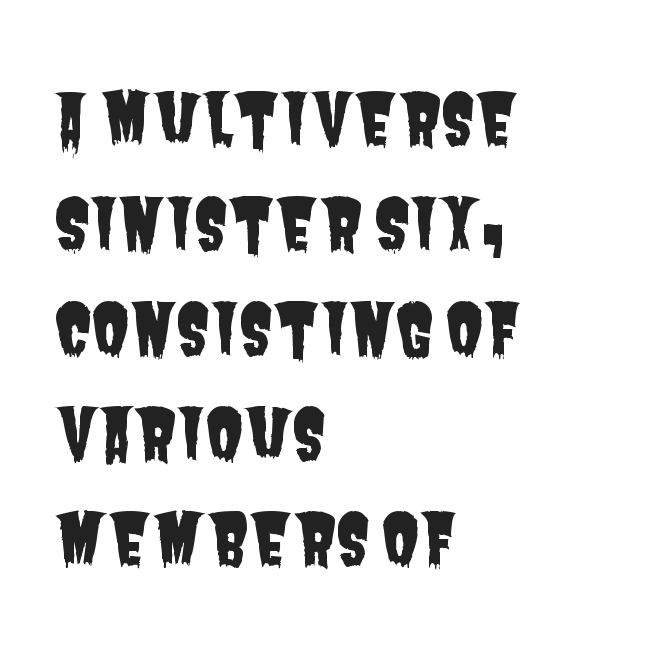
Q: Is the typeface a serif or a sans-serif typeface? A: Sans-serif.
Q: Is the text underlined? A: No.
Q: How is the paragraph aligned? A: Left-aligned.
Q: Is the spacing between letters normal or unusually wide? A: Normal.
Q: Is the spacing between lines tight, normal or loose? A: Normal.
Q: Width (condensed, normal, or wide)? A: Condensed.
Q: Stroke contrast? A: Low.
Q: x-height? A: Large.
Q: Monospaced? A: No.
